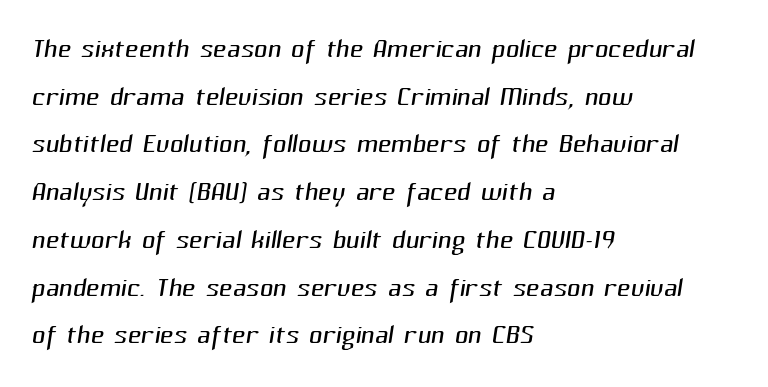
{"serif": "no", "bold": "no", "weight": "light", "width": "normal", "stroke_contrast": "medium", "x_height": "medium", "monospaced": "no", "underline": "no", "align": "left", "line_spacing": "normal", "line_spacing_ratio": 1.29, "letter_spacing": "normal", "letter_spacing_em": 0.0, "glyph_px": 37}
